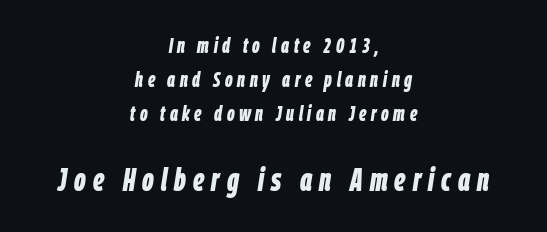
The image shows 32 px bold, condensed type, italic (leaning right); set centered, normal line spacing (1.63x), unusually wide letter spacing (+0.22 em), not underlined; the second (bottom) block is 1.52x larger; low stroke contrast and a large x-height.
